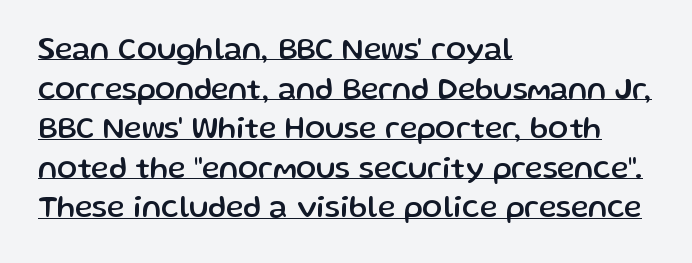
Reading down the column, the eye jumps a familiar distance to each next line. The rendering uses natural spacing where letterforms have individual widths. The letterforms sit shoulder to shoulder at normal distance. The glyphs are accompanied by a horizontal stroke just below them. Each line starts at the same left margin while the right side varies. The type sits square on the baseline with zero lean.
